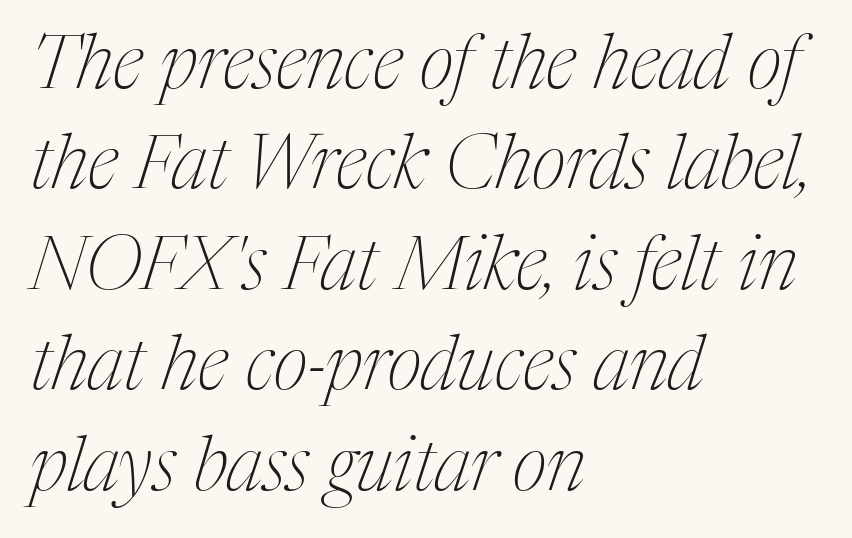
Summary of weight: not heavy and not bold. Typeset ragged right — the left edge is the straight one. The letterforms sit shoulder to shoulder at normal distance. This is serif lettering, the kind often seen in printed books.
